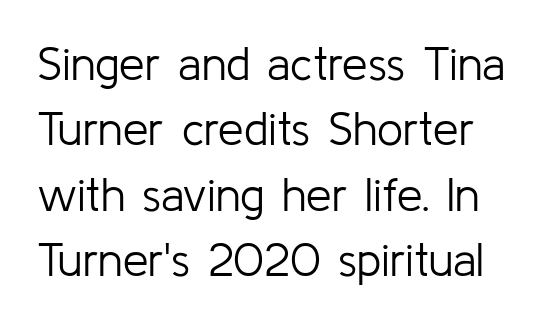
{"serif": "no", "italic": "no", "bold": "no", "weight": "light", "width": "normal", "stroke_contrast": "low", "x_height": "medium", "monospaced": "no", "underline": "no", "line_spacing": "normal", "line_spacing_ratio": 1.42, "letter_spacing": "normal", "letter_spacing_em": 0.0, "glyph_px": 46}
